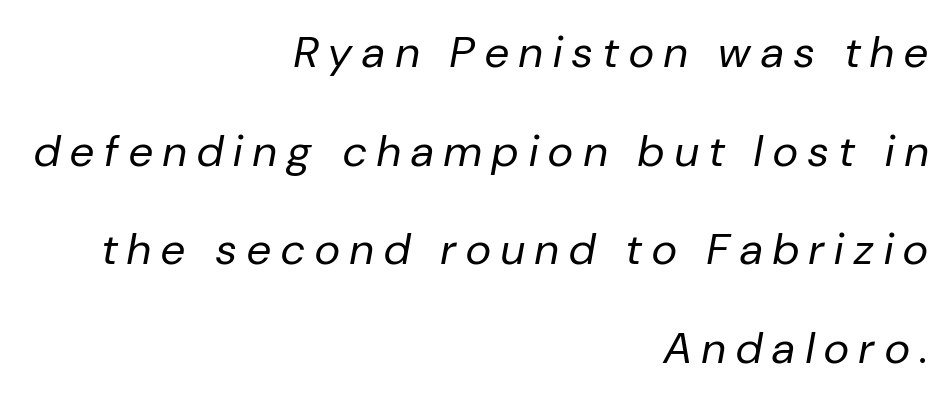
Q: Is the text bold? A: No.
Q: Is the text italic (slanted)? A: Yes, it leans right by about 10 degrees.
Q: Is the text underlined? A: No.
Q: How is the paragraph aligned? A: Right-aligned.
Q: Is the spacing between letters normal or unusually wide? A: Unusually wide.
Q: Is the spacing between lines tight, normal or loose? A: Loose.
Q: Width (condensed, normal, or wide)? A: Normal.
Q: Stroke contrast? A: Low.
Q: x-height? A: Medium.
Q: Monospaced? A: No.
